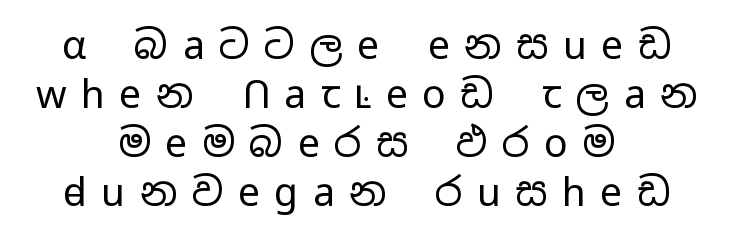
Q: Is the text bold? A: No.
Q: Is the text italic (slanted)? A: No, it is upright.
Q: Is the typeface a serif or a sans-serif typeface? A: Sans-serif.
Q: Is the text underlined? A: No.
Q: How is the paragraph aligned? A: Centered.
Q: Is the spacing between letters normal or unusually wide? A: Unusually wide.
Q: Is the spacing between lines tight, normal or loose? A: Normal.
Q: Width (condensed, normal, or wide)? A: Wide.
Q: Stroke contrast? A: Low.
Q: x-height? A: Medium.
Q: Monospaced? A: No.
